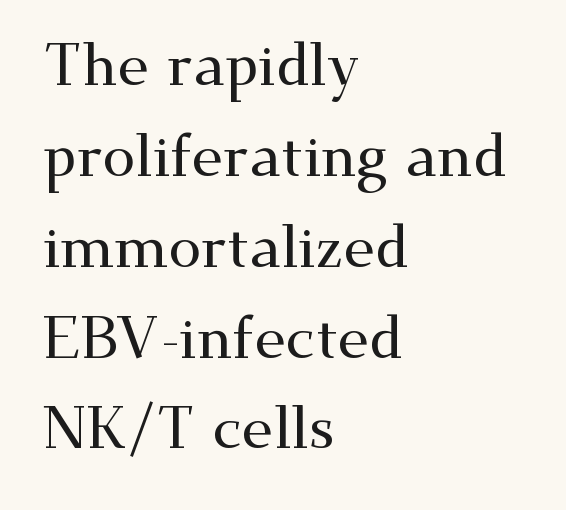
{"serif": "yes", "italic": "no", "width": "wide", "stroke_contrast": "medium", "x_height": "small", "monospaced": "no", "underline": "no", "align": "left", "line_spacing": "normal", "line_spacing_ratio": 1.54, "letter_spacing": "normal", "letter_spacing_em": 0.0, "glyph_px": 59}
